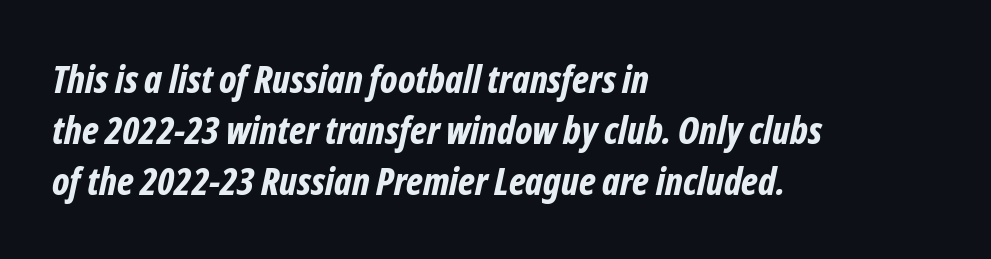
Rendered with sloped, italic letterforms. Bold? Absolutely — the strokes are thick and heavy. Does the leading feel generous? No, just average. You could not count columns in this text — the font is proportionally spaced.
